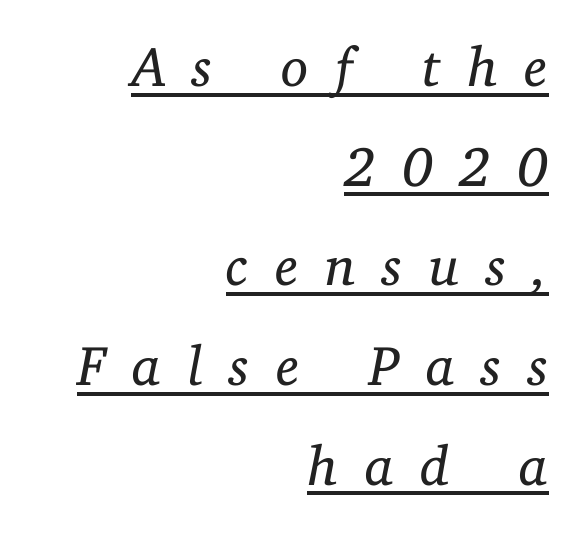
{"serif": "yes", "italic": "yes", "lean": "right", "slant_degrees": 11, "bold": "no", "weight": "regular", "width": "normal", "stroke_contrast": "low", "x_height": "medium", "monospaced": "no", "underline": "yes", "align": "right", "line_spacing_ratio": 1.78, "letter_spacing": "wide", "letter_spacing_em": 0.47, "glyph_px": 56}
